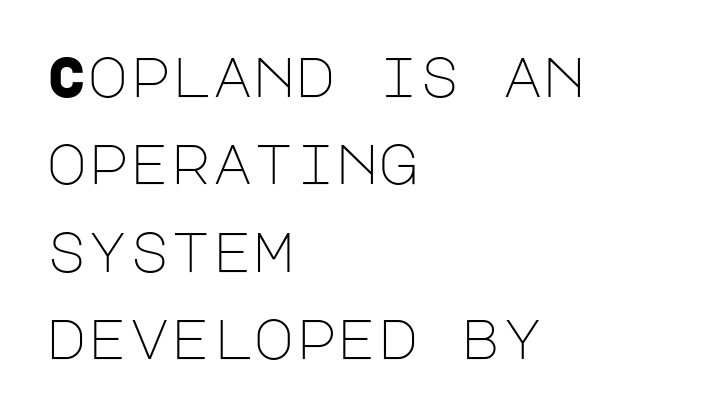
Q: Is the text bold? A: No.
Q: Is the text italic (slanted)? A: No, it is upright.
Q: Is the typeface a serif or a sans-serif typeface? A: Sans-serif.
Q: Is the text underlined? A: No.
Q: How is the paragraph aligned? A: Left-aligned.
Q: Is the spacing between letters normal or unusually wide? A: Normal.
Q: Is the spacing between lines tight, normal or loose? A: Normal.
Q: Width (condensed, normal, or wide)? A: Normal.
Q: Stroke contrast? A: Low.
Q: x-height? A: Large.
